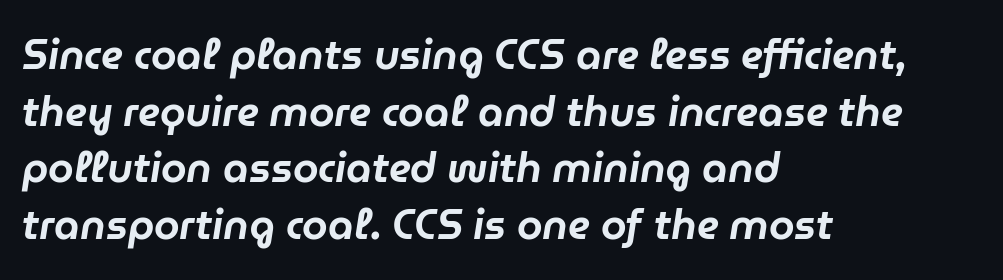
The image shows 41 px text type, italic (leaning right); set left-aligned, normal line spacing (1.38x), normal letter spacing, not underlined; low stroke contrast and a medium x-height.
